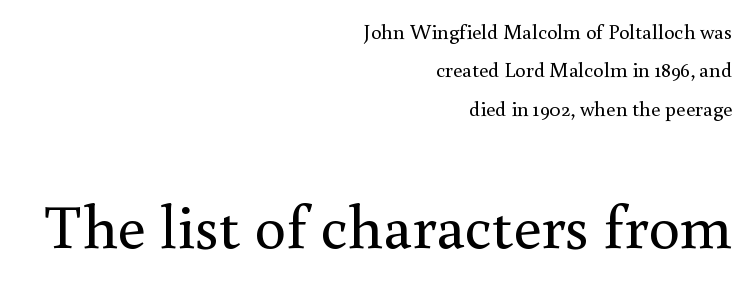
The image shows 63 px regular-weight serif type, upright; set right-aligned, line spacing 1.83x, normal letter spacing, not underlined; the second (bottom) block is 3.0x larger; medium stroke contrast and a small x-height.
